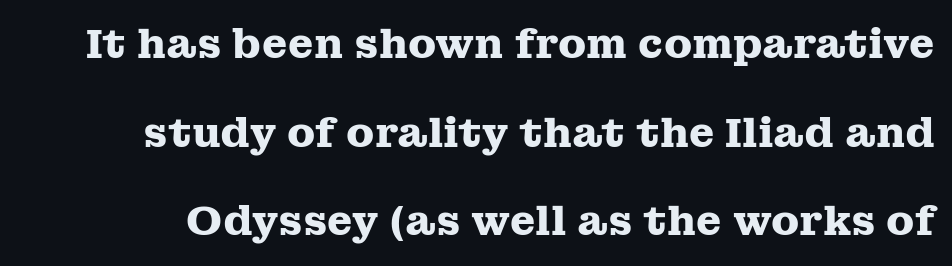
{"serif": "yes", "italic": "no", "bold": "yes", "weight": "heavy", "width": "wide", "stroke_contrast": "medium", "x_height": "medium", "monospaced": "no", "underline": "no", "line_spacing": "loose", "line_spacing_ratio": 2.16, "letter_spacing": "normal", "letter_spacing_em": 0.0, "glyph_px": 41}
